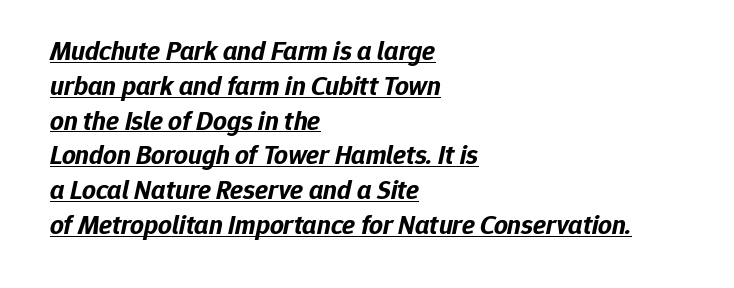
The image shows 27 px bold type, italic (leaning right); set left-aligned, normal line spacing (1.29x), normal letter spacing, underlined.
